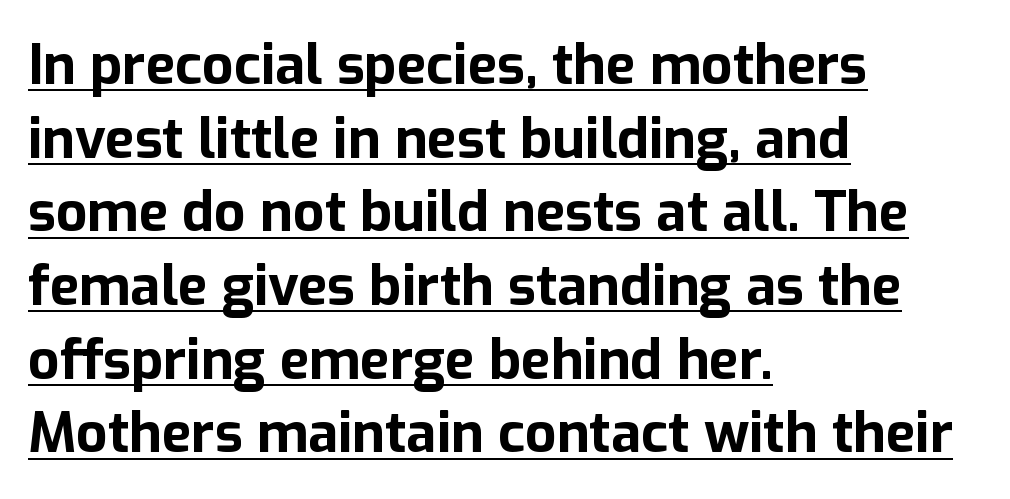
{"serif": "no", "italic": "no", "bold": "yes", "weight": "bold", "width": "normal", "stroke_contrast": "low", "x_height": "medium", "monospaced": "no", "underline": "yes", "align": "left", "line_spacing": "normal", "line_spacing_ratio": 1.34, "letter_spacing": "normal", "letter_spacing_em": 0.0, "glyph_px": 55}
